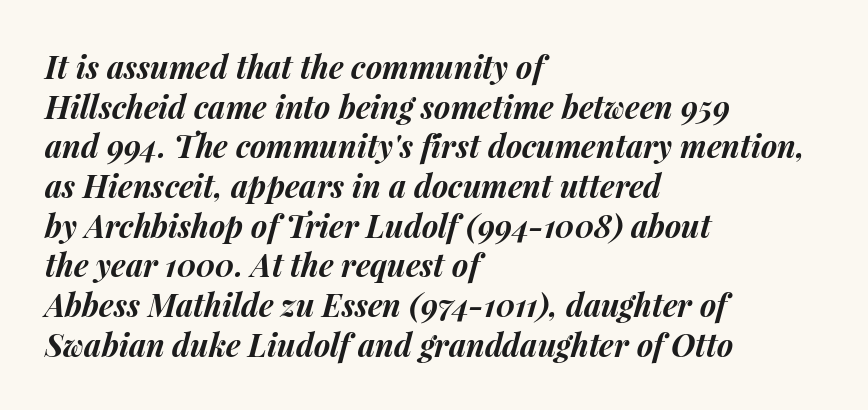
This is heavy type, rendered in bold. Nobody drew a line under any word here. A typesetter would call this zero additional tracking. Baseline-to-baseline distance is the conventional proportion of letter height. In terms of posture, this sample is oblique.
